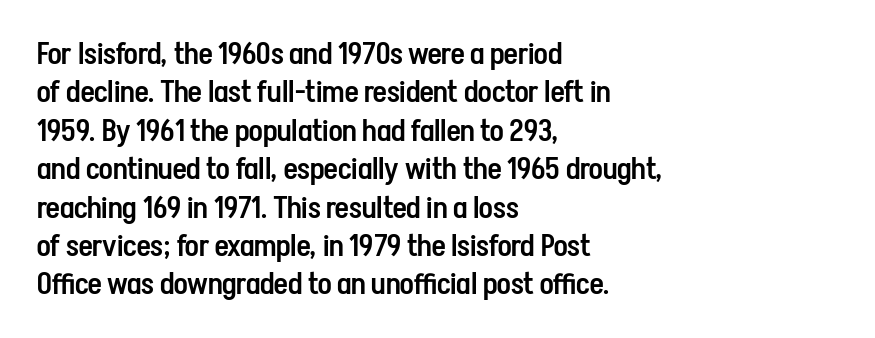
Q: Is the text bold? A: Semi-bold.
Q: Is the text italic (slanted)? A: No, it is upright.
Q: Is the typeface a serif or a sans-serif typeface? A: Sans-serif.
Q: Is the text underlined? A: No.
Q: How is the paragraph aligned? A: Left-aligned.
Q: Is the spacing between letters normal or unusually wide? A: Normal.
Q: Is the spacing between lines tight, normal or loose? A: Normal.
Q: Width (condensed, normal, or wide)? A: Condensed.
Q: Stroke contrast? A: Low.
Q: x-height? A: Medium.
Q: Monospaced? A: No.
